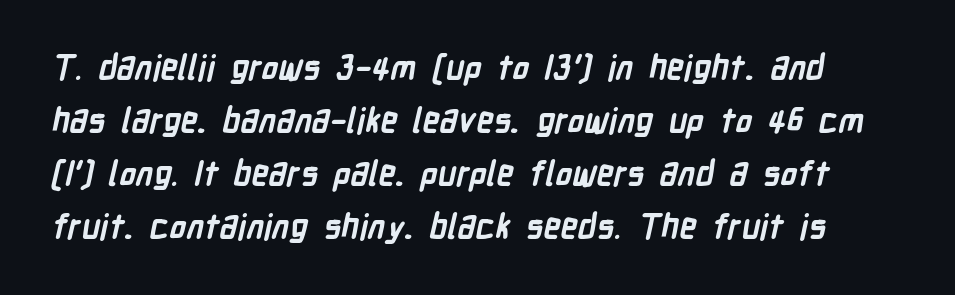
Q: Is the text bold? A: Yes.
Q: Is the typeface a serif or a sans-serif typeface? A: Sans-serif.
Q: Is the text underlined? A: No.
Q: Is the spacing between letters normal or unusually wide? A: Normal.
Q: Is the spacing between lines tight, normal or loose? A: Normal.
Q: Width (condensed, normal, or wide)? A: Condensed.
Q: Stroke contrast? A: Low.
Q: x-height? A: Medium.
Q: Monospaced? A: No.
